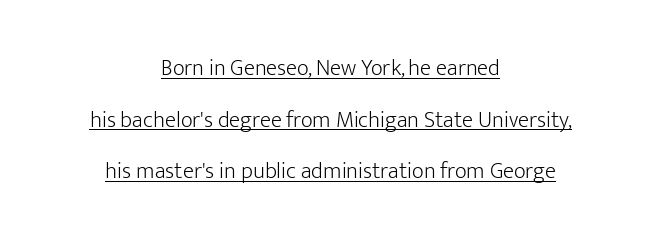
Q: Is the text bold? A: No.
Q: Is the text italic (slanted)? A: No, it is upright.
Q: Is the text underlined? A: Yes.
Q: How is the paragraph aligned? A: Centered.
Q: Is the spacing between letters normal or unusually wide? A: Normal.
Q: Is the spacing between lines tight, normal or loose? A: Loose.
